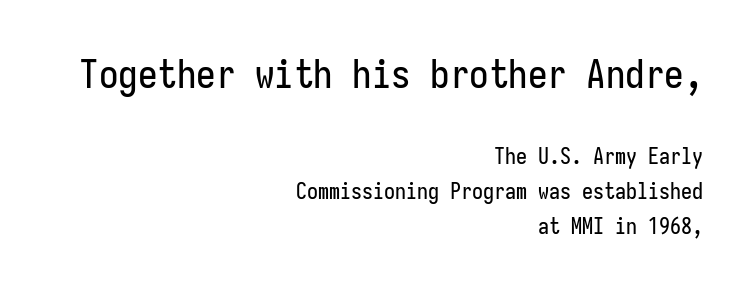
Words appear dense and cohesive because spacing is normal. Anything drawn beneath the words? Only blank space. Whoever set this made the first block the dominant, larger element. Short and long lines alike share a common ending point at right. The rendering uses typewriter-style spacing with identical character cells.
